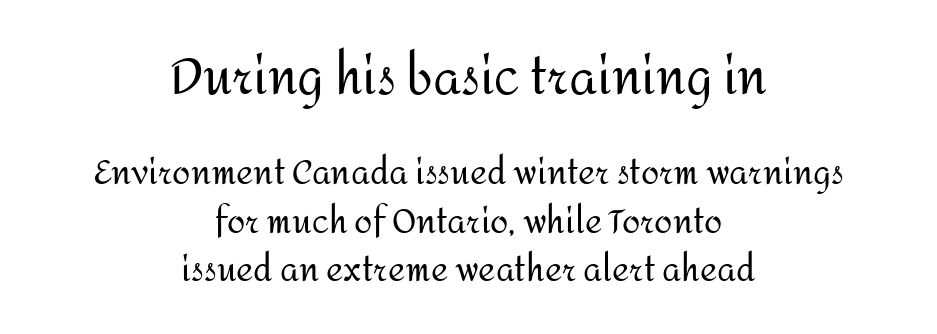
Q: Is the text bold? A: No.
Q: Is the text italic (slanted)? A: No, it is upright.
Q: Is the typeface a serif or a sans-serif typeface? A: Sans-serif.
Q: Is the text underlined? A: No.
Q: How is the paragraph aligned? A: Centered.
Q: Is the spacing between letters normal or unusually wide? A: Normal.
Q: Is the spacing between lines tight, normal or loose? A: Normal.
Q: Which block of text is set in a larger size, the first (top) or the second (bottom)? A: The first (top) one.
Q: Width (condensed, normal, or wide)? A: Normal.
Q: Stroke contrast? A: Medium.
Q: x-height? A: Medium.
Q: Monospaced? A: No.
